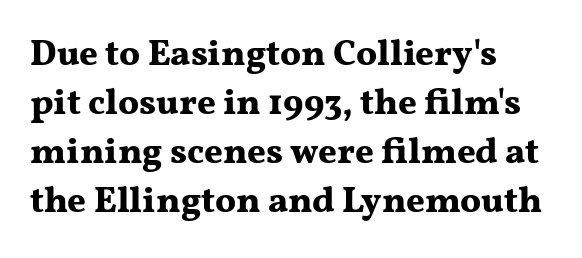
Decoration check: the copy has no underline. The font family rendered here belongs to the serif group. Stroke thickness is high; the sample reads as a true bold. Italic: no, the glyphs are upright roman.
